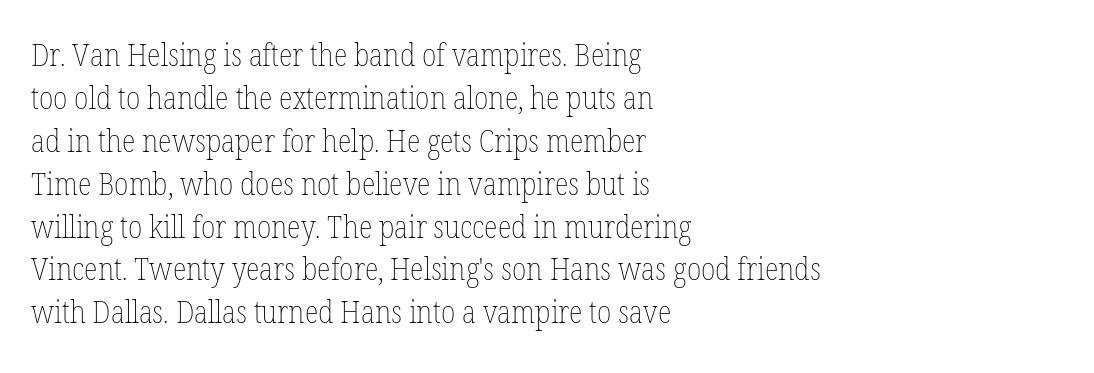
{"italic": "no", "bold": "no", "weight": "thin", "width": "condensed", "stroke_contrast": "low", "x_height": "medium", "monospaced": "no", "underline": "no", "align": "left", "line_spacing": "normal", "line_spacing_ratio": 1.34, "letter_spacing": "normal", "letter_spacing_em": 0.0, "glyph_px": 32}
